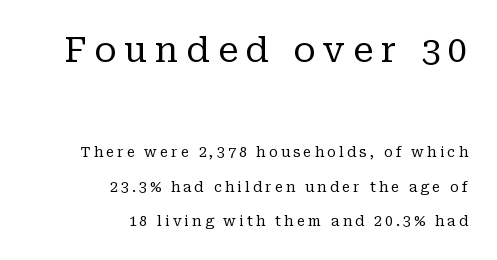
Here the glyphs are tracked loosely, breaking word shapes into spaced letters. Stroke mass is kept to a normal reading level or below. Visually, the top section dominates because its glyphs are scaled up. A bare baseline throughout the passage. Compared with typical paragraphs, the rows here are farther apart. These lines are set flush right with a ragged left edge.
